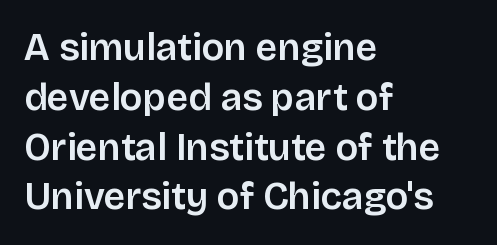
{"serif": "no", "italic": "no", "bold": "semi", "weight": "semibold", "width": "normal", "stroke_contrast": "low", "x_height": "large", "monospaced": "no", "underline": "no", "align": "left", "line_spacing": "normal", "line_spacing_ratio": 1.31, "letter_spacing": "normal", "letter_spacing_em": 0.0, "glyph_px": 38}
